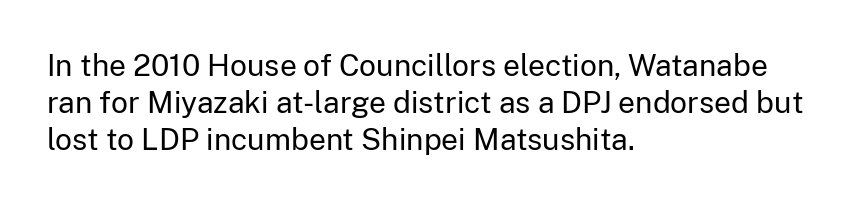
{"serif": "no", "italic": "no", "bold": "no", "weight": "regular", "width": "normal", "stroke_contrast": "low", "x_height": "medium", "monospaced": "no", "underline": "no", "align": "left", "line_spacing_ratio": 1.23, "letter_spacing": "normal", "letter_spacing_em": 0.0, "glyph_px": 30}
